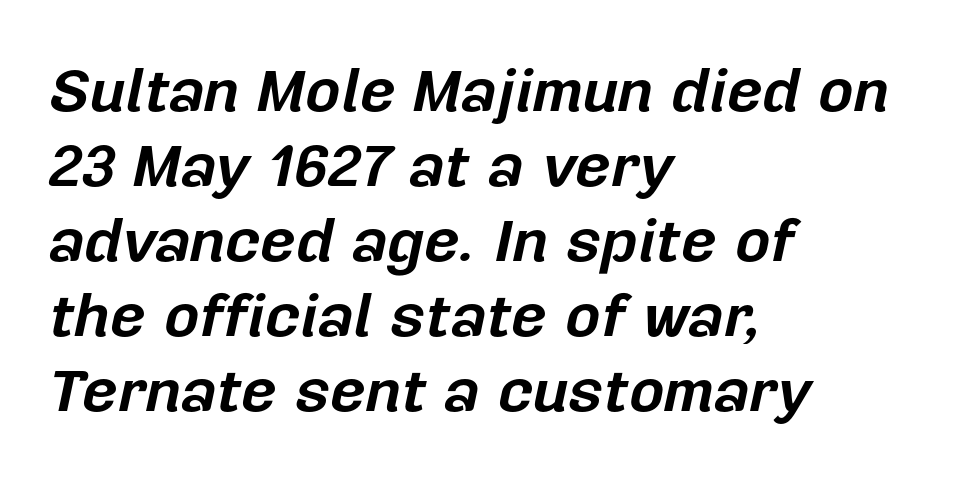
Q: Is the text bold? A: Yes.
Q: Is the text italic (slanted)? A: Yes, it leans right by about 12 degrees.
Q: Is the text underlined? A: No.
Q: How is the paragraph aligned? A: Left-aligned.
Q: Is the spacing between letters normal or unusually wide? A: Normal.
Q: Width (condensed, normal, or wide)? A: Normal.
Q: Stroke contrast? A: Low.
Q: x-height? A: Medium.
Q: Monospaced? A: No.
